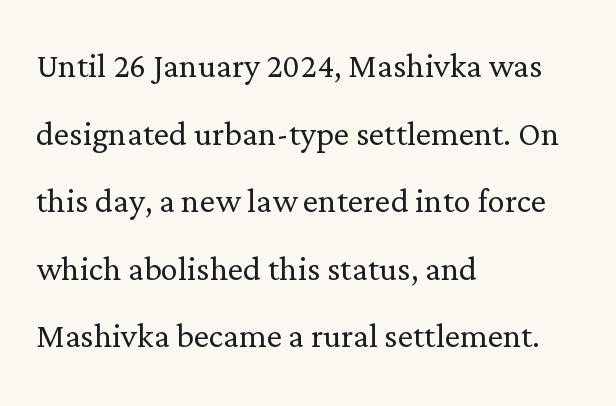
Q: Is the text bold? A: No.
Q: Is the text italic (slanted)? A: No, it is upright.
Q: Is the typeface a serif or a sans-serif typeface? A: Serif.
Q: Is the text underlined? A: No.
Q: How is the paragraph aligned? A: Left-aligned.
Q: Is the spacing between letters normal or unusually wide? A: Normal.
Q: Is the spacing between lines tight, normal or loose? A: Normal.
Q: Width (condensed, normal, or wide)? A: Normal.
Q: Stroke contrast? A: Low.
Q: x-height? A: Medium.
Q: Monospaced? A: No.
